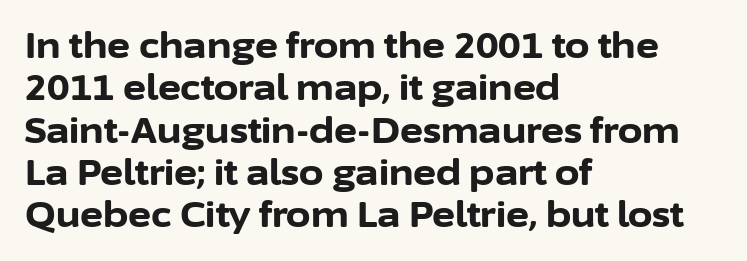
{"serif": "no", "italic": "no", "bold": "yes", "weight": "bold", "width": "normal", "stroke_contrast": "low", "x_height": "medium", "monospaced": "no", "underline": "no", "align": "left", "line_spacing_ratio": 1.21, "letter_spacing": "normal", "letter_spacing_em": 0.0, "glyph_px": 35}
